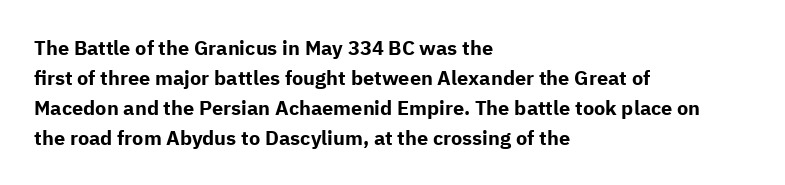
Alignment: flush left. Tall strokes in this sample are plumb rather than angled. Successive baselines arrive at the customary interval. The rendering uses a bold face; every stroke is thick and dark. The specimen omits any rule beneath the text block's lines. Short note: letters normally spaced.
